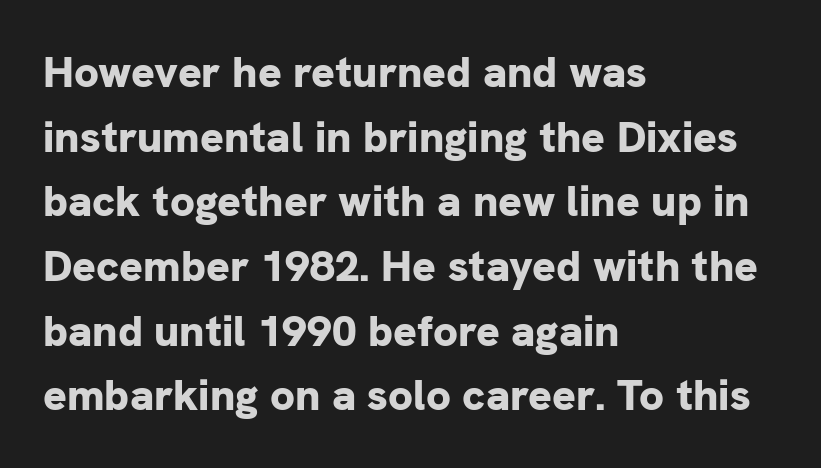
{"serif": "no", "italic": "no", "bold": "yes", "weight": "bold", "width": "normal", "stroke_contrast": "low", "x_height": "medium", "monospaced": "no", "underline": "no", "align": "left", "line_spacing": "normal", "line_spacing_ratio": 1.47, "letter_spacing": "normal", "letter_spacing_em": 0.0, "glyph_px": 44}
